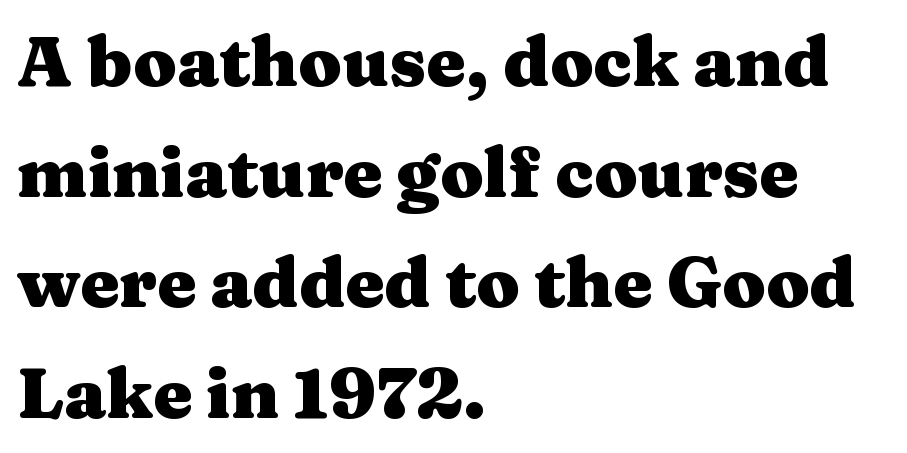
{"serif": "yes", "italic": "no", "bold": "yes", "weight": "heavy", "width": "wide", "stroke_contrast": "medium", "x_height": "medium", "monospaced": "no", "underline": "no", "align": "left", "line_spacing": "normal", "line_spacing_ratio": 1.58, "letter_spacing": "normal", "letter_spacing_em": 0.0, "glyph_px": 70}
